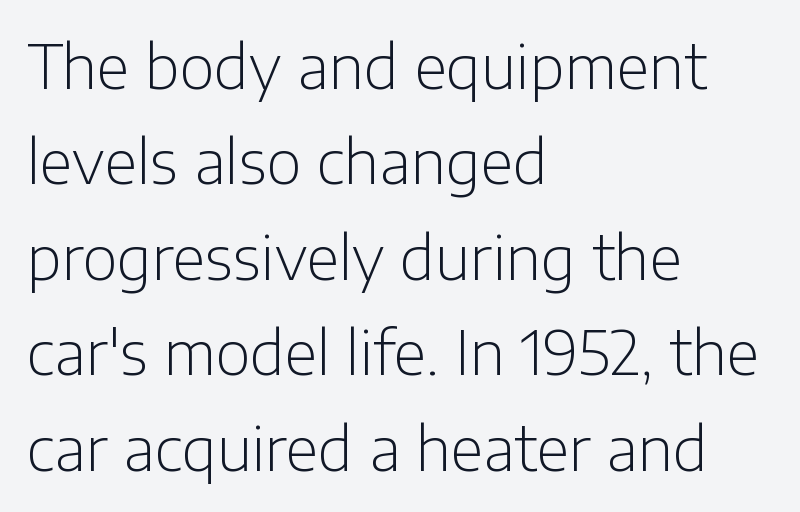
The image shows 60 px light sans-serif type, upright; set left-aligned, normal line spacing (1.59x), normal letter spacing, not underlined; low stroke contrast and a medium x-height.
